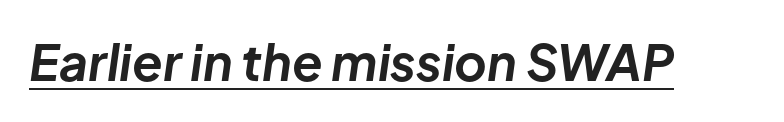
Q: Is the text bold? A: Yes.
Q: Is the text italic (slanted)? A: Yes, it leans right by about 8 degrees.
Q: Is the text underlined? A: Yes.
Q: Is the spacing between letters normal or unusually wide? A: Normal.
Q: Width (condensed, normal, or wide)? A: Normal.
Q: Stroke contrast? A: Low.
Q: x-height? A: Medium.
Q: Monospaced? A: No.
